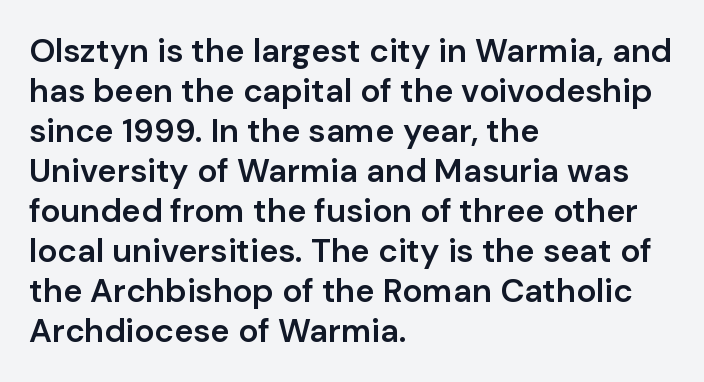
Character widths vary here, with narrow letters taking less room than wide ones. Tracking value appears to be zero — textbook default spacing. The face used here is a sans, in the tradition of grotesques and geometrics. I'd describe the lettering as semibold — firm but not a full bold.
